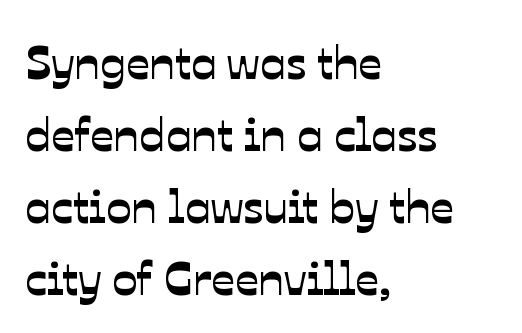
Note the varied advance widths — an 'i' is clearly narrower than an 'm'. Stroke terminals: plain, sans-serif. Honestly, the row spacing looks completely unremarkable. Decoration check: the copy has no underline.
